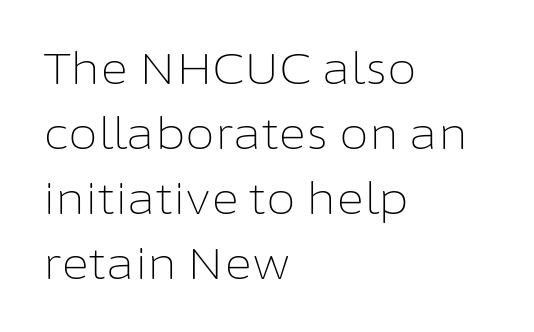
{"serif": "no", "italic": "no", "bold": "no", "weight": "light", "width": "normal", "stroke_contrast": "low", "x_height": "medium", "monospaced": "no", "underline": "no", "align": "left", "line_spacing": "normal", "line_spacing_ratio": 1.51, "letter_spacing": "normal", "letter_spacing_em": 0.0, "glyph_px": 43}
